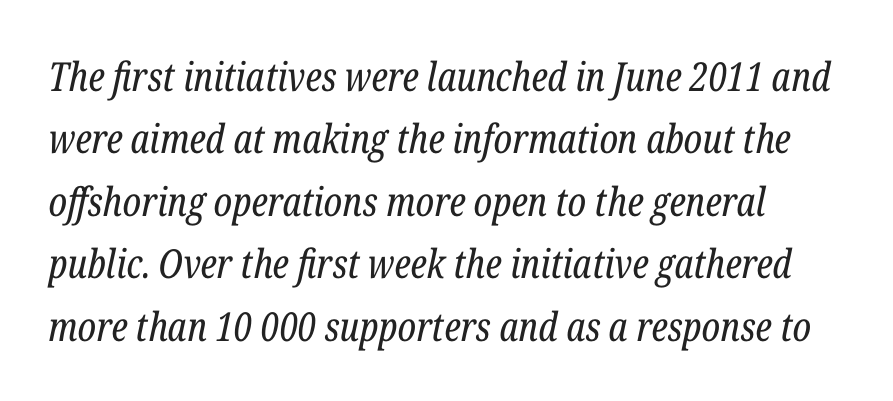
Q: Is the text bold? A: No.
Q: Is the text italic (slanted)? A: Yes, it leans right by about 12 degrees.
Q: Is the typeface a serif or a sans-serif typeface? A: Serif.
Q: Is the text underlined? A: No.
Q: Is the spacing between letters normal or unusually wide? A: Normal.
Q: Is the spacing between lines tight, normal or loose? A: Normal.
Q: Width (condensed, normal, or wide)? A: Condensed.
Q: Stroke contrast? A: Low.
Q: x-height? A: Medium.
Q: Monospaced? A: No.
